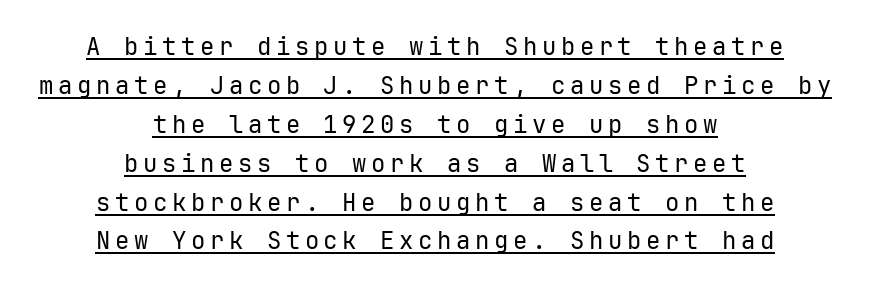
Each line of the rendering has a horizontal stroke beneath the glyphs. This sample is center-justified, so both line endings float freely. Compared with typical paragraphs, the rows here are spaced about the same. Characters remain perfectly vertical along every line. These glyphs show unthickened strokes, regular width or finer.
